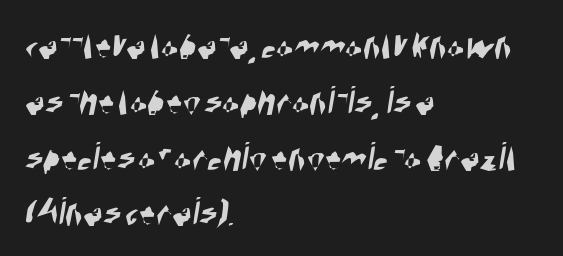
The rendering shows plain stroke endings on the letterforms — a sans-serif design. What's the leading like? Ordinary, nothing unusual. The paragraph has a hard left edge and a soft right edge. Only glyphs here, with clear space below each row.
